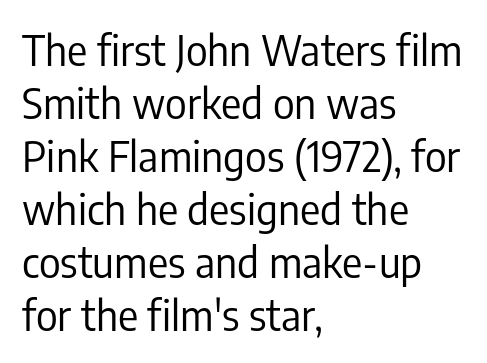
The image shows 42 px regular-weight, condensed sans-serif type, upright; set left-aligned, normal line spacing (1.26x), normal letter spacing, not underlined; low stroke contrast and a medium x-height.
